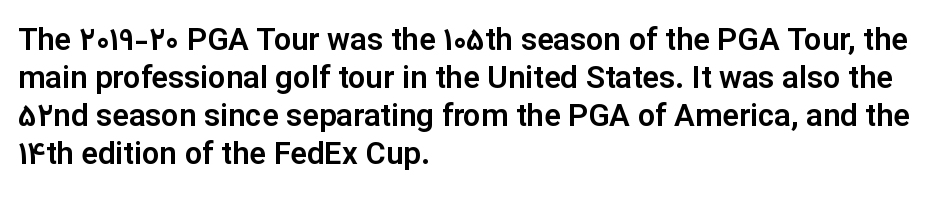
Q: Is the text italic (slanted)? A: No, it is upright.
Q: Is the typeface a serif or a sans-serif typeface? A: Sans-serif.
Q: Is the text underlined? A: No.
Q: How is the paragraph aligned? A: Left-aligned.
Q: Is the spacing between letters normal or unusually wide? A: Normal.
Q: Width (condensed, normal, or wide)? A: Normal.
Q: Stroke contrast? A: Low.
Q: x-height? A: Medium.
Q: Monospaced? A: No.
